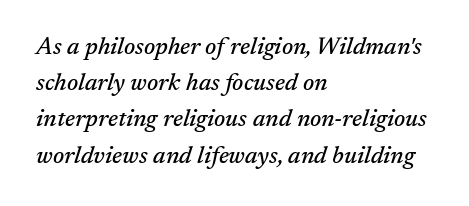
{"italic": "yes", "lean": "right", "slant_degrees": 17, "underline": "no", "align": "left", "line_spacing": "normal", "line_spacing_ratio": 1.51, "letter_spacing": "normal", "letter_spacing_em": 0.0, "glyph_px": 24}
